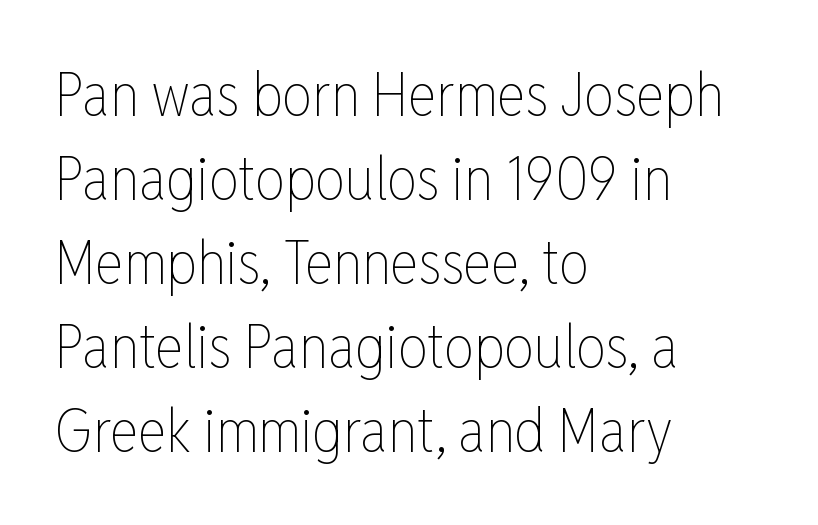
The image shows 60 px thin, condensed type, upright; set left-aligned, normal line spacing (1.4x), normal letter spacing, not underlined; low stroke contrast and a medium x-height.
